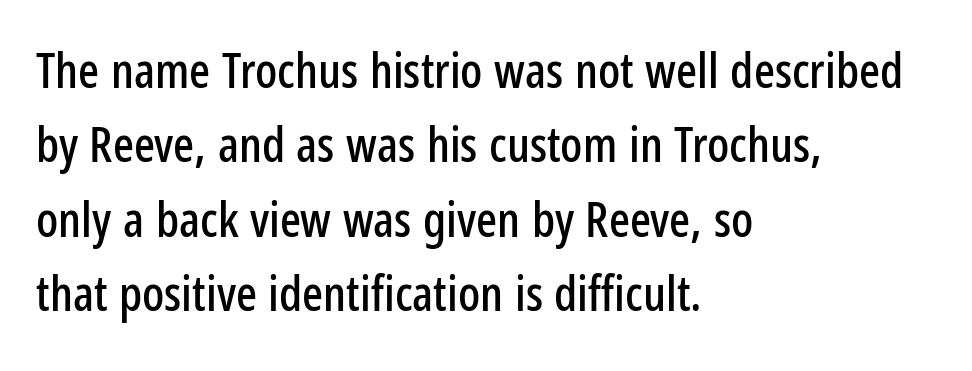
The image shows 49 px condensed sans-serif type, upright; set left-aligned, normal line spacing (1.52x), normal letter spacing, not underlined; low stroke contrast and a medium x-height.
